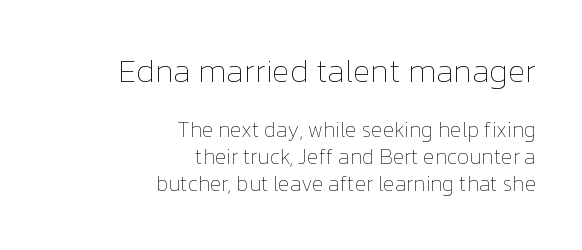
The image shows 32 px thin type, upright; set right-aligned, normal line spacing (1.29x), normal letter spacing, not underlined; the first (top) block is 1.52x larger; low stroke contrast and a medium x-height.
